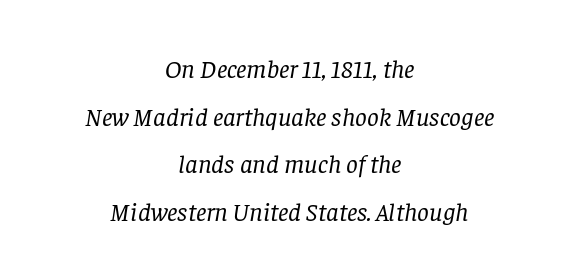
Horizontal alignment here is central, giving a formal, balanced look. No extra tracking has been applied to these lines. Unbolded letterforms with no extra heft. Decoration check: the copy has no underline. The rendering applies a slant to the glyphs.
